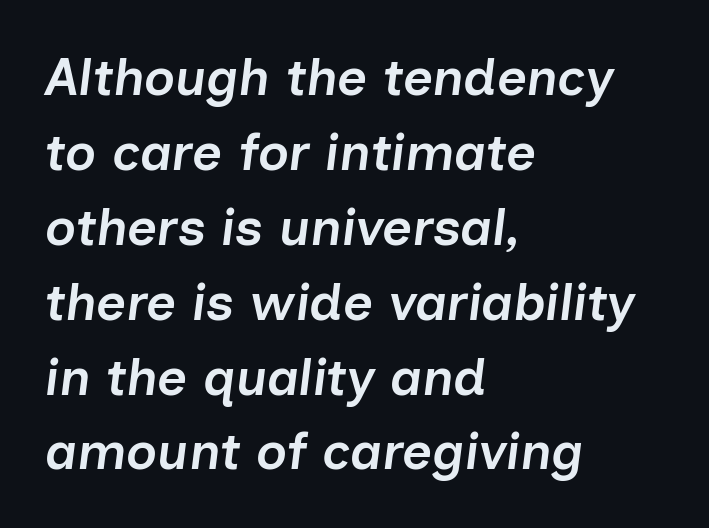
Observe the ordinary spacing: letters are neighbours, not strangers. Vertically, the passage feels balanced, rows spaced as you'd expect. The glyphs look as if they've been sheared to an angle. Line beginnings align vertically; line endings do not. You could not count columns in this text — the font is proportionally spaced.
